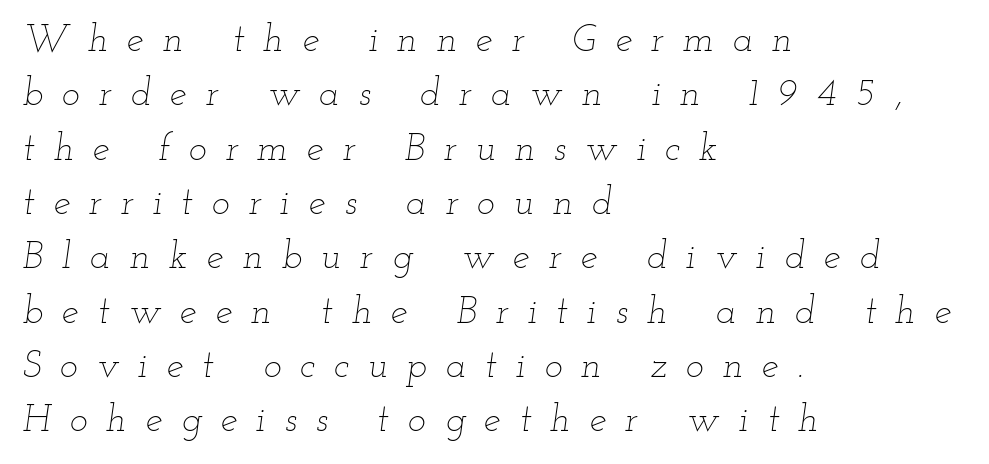
The image shows 38 px thin, wide type, italic (leaning right); set left-aligned, normal line spacing (1.43x), unusually wide letter spacing (+0.5 em), not underlined; low stroke contrast and a small x-height.
